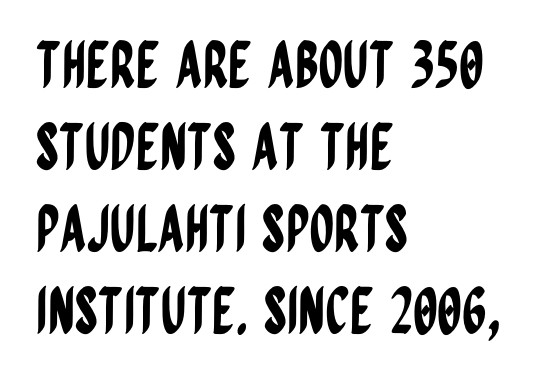
{"serif": "no", "italic": "no", "width": "condensed", "stroke_contrast": "low", "x_height": "large", "monospaced": "no", "underline": "no", "align": "left", "line_spacing": "normal", "line_spacing_ratio": 1.3, "letter_spacing": "normal", "letter_spacing_em": 0.0, "glyph_px": 63}
